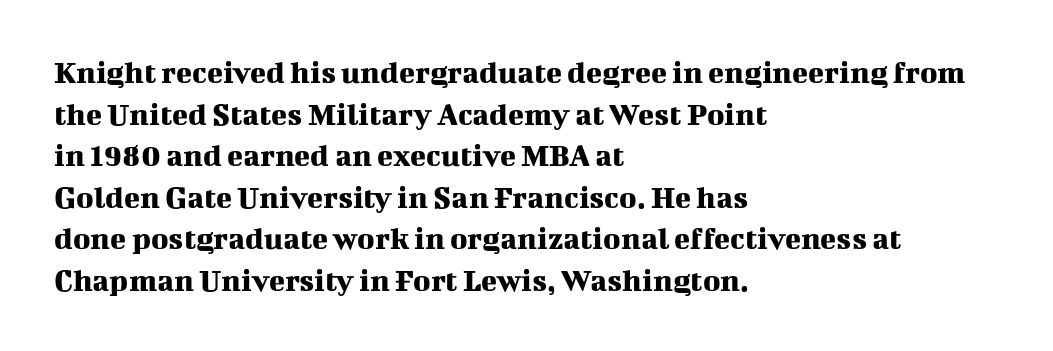
Q: Is the text italic (slanted)? A: No, it is upright.
Q: Is the typeface a serif or a sans-serif typeface? A: Serif.
Q: Is the text underlined? A: No.
Q: How is the paragraph aligned? A: Left-aligned.
Q: Is the spacing between letters normal or unusually wide? A: Normal.
Q: Is the spacing between lines tight, normal or loose? A: Normal.
Q: Width (condensed, normal, or wide)? A: Normal.
Q: Stroke contrast? A: Medium.
Q: x-height? A: Medium.
Q: Monospaced? A: No.
